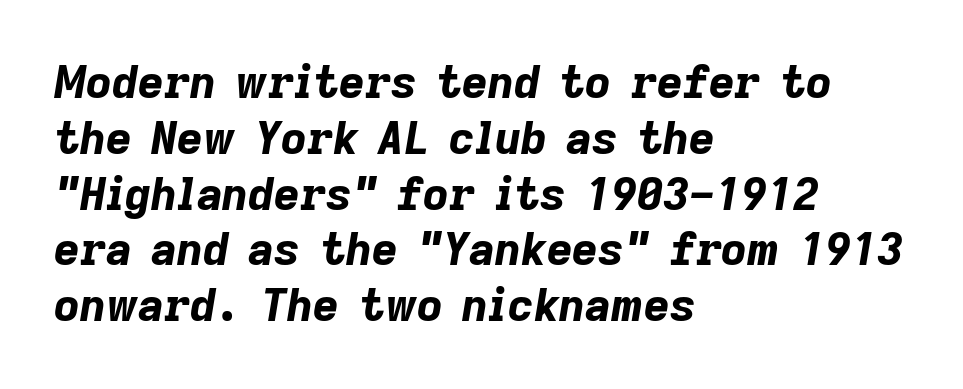
Q: Is the text bold? A: Yes.
Q: Is the text italic (slanted)? A: Yes, it leans right by about 9 degrees.
Q: Is the text underlined? A: No.
Q: How is the paragraph aligned? A: Left-aligned.
Q: Is the spacing between letters normal or unusually wide? A: Normal.
Q: Width (condensed, normal, or wide)? A: Normal.
Q: Stroke contrast? A: Low.
Q: x-height? A: Medium.
Q: Monospaced? A: No.
